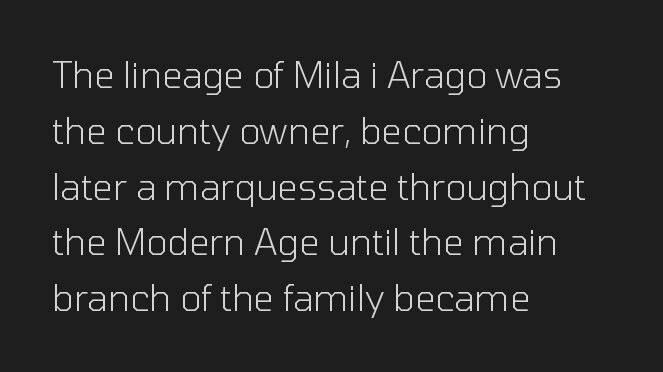
{"serif": "no", "italic": "no", "bold": "no", "weight": "light", "width": "normal", "stroke_contrast": "low", "x_height": "medium", "monospaced": "no", "underline": "no", "align": "left", "line_spacing": "normal", "line_spacing_ratio": 1.55, "letter_spacing": "normal", "letter_spacing_em": 0.0, "glyph_px": 36}
